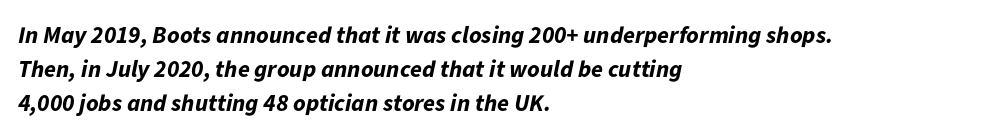
The image shows 24 px bold type, italic (leaning right); set left-aligned, normal line spacing (1.41x), normal letter spacing, not underlined.
